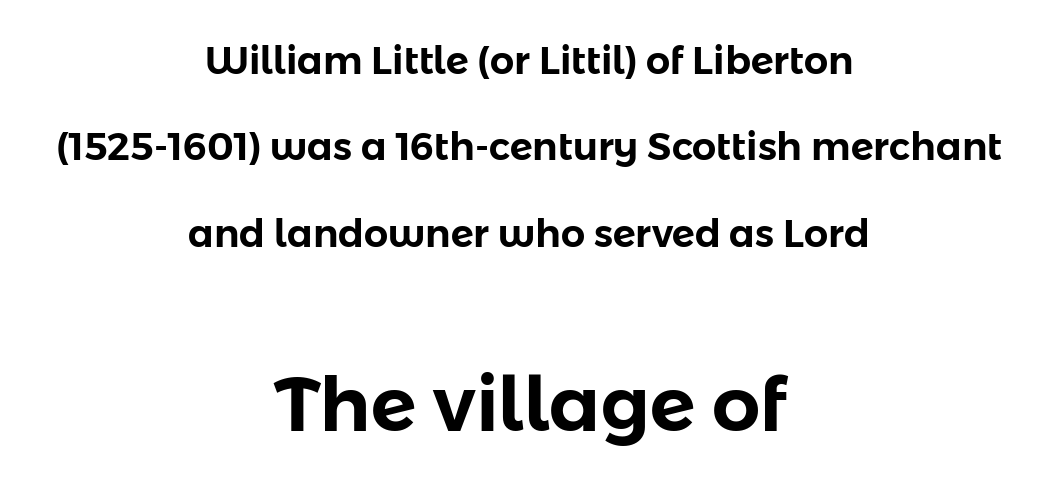
The rendering positions every line midway between the sides. Unlike a traditional serif, this face leaves its strokes unadorned. The passage shown is typed in a proportional face where columns would drift. Honestly, there is no underline to notice here at all.
